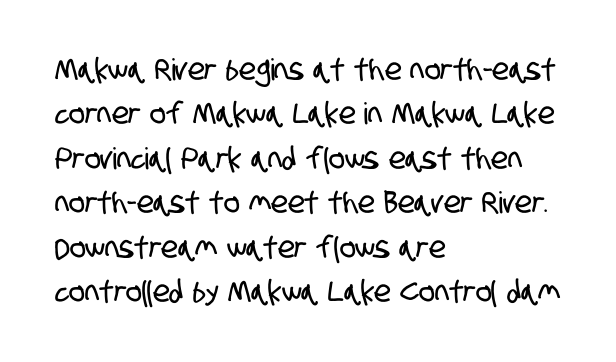
{"serif": "no", "width": "condensed", "stroke_contrast": "low", "x_height": "large", "monospaced": "no", "underline": "no", "align": "left", "line_spacing": "normal", "line_spacing_ratio": 1.48, "letter_spacing": "normal", "letter_spacing_em": 0.0, "glyph_px": 30}
